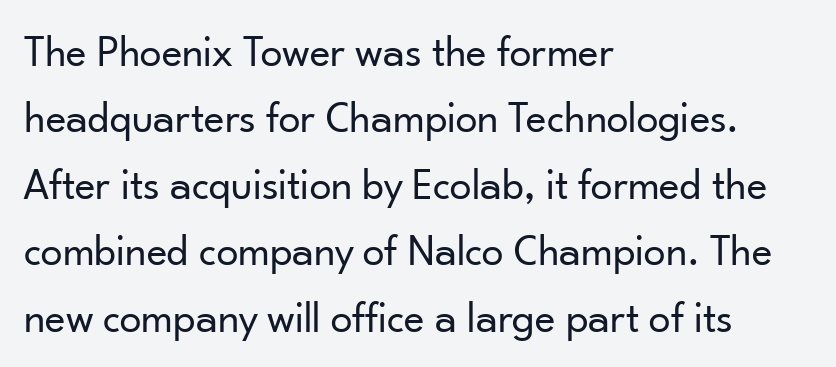
The image shows 44 px regular-weight sans-serif type, upright; set left-aligned, normal line spacing (1.51x), normal letter spacing, not underlined; low stroke contrast and a small x-height.
